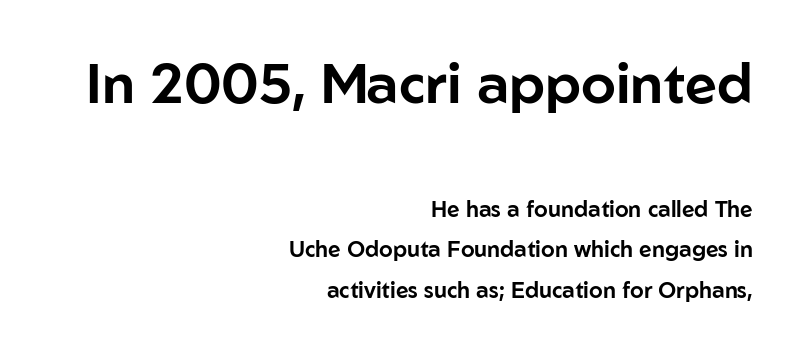
The image shows 56 px sans-serif type, upright; set right-aligned, line spacing 1.84x, normal letter spacing, not underlined; the first (top) block is 2.55x larger; low stroke contrast and a medium x-height.
